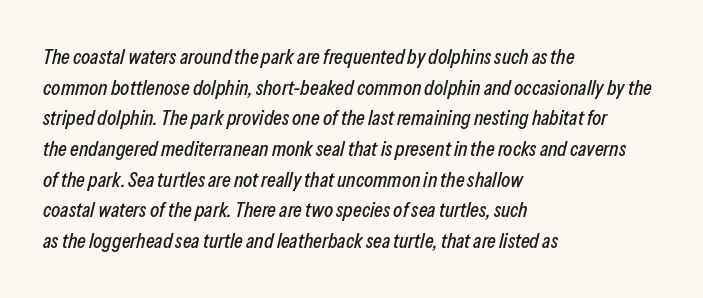
{"italic": "yes", "lean": "right", "slant_degrees": 13, "underline": "no", "align": "left", "line_spacing": "normal", "line_spacing_ratio": 1.46, "letter_spacing": "normal", "letter_spacing_em": 0.0, "glyph_px": 21}
